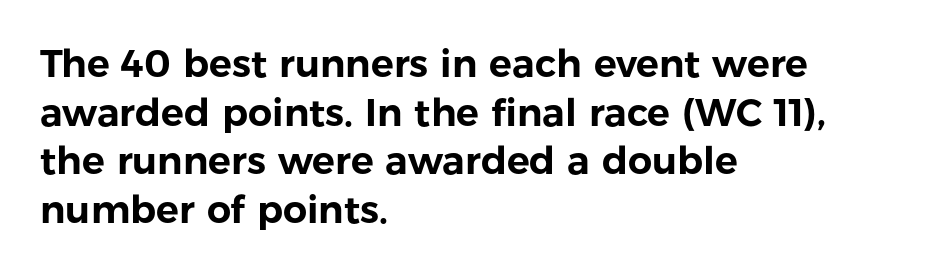
{"serif": "no", "italic": "no", "width": "normal", "stroke_contrast": "low", "x_height": "medium", "monospaced": "no", "underline": "no", "align": "left", "line_spacing": "normal", "line_spacing_ratio": 1.28, "letter_spacing": "normal", "letter_spacing_em": 0.0, "glyph_px": 38}
